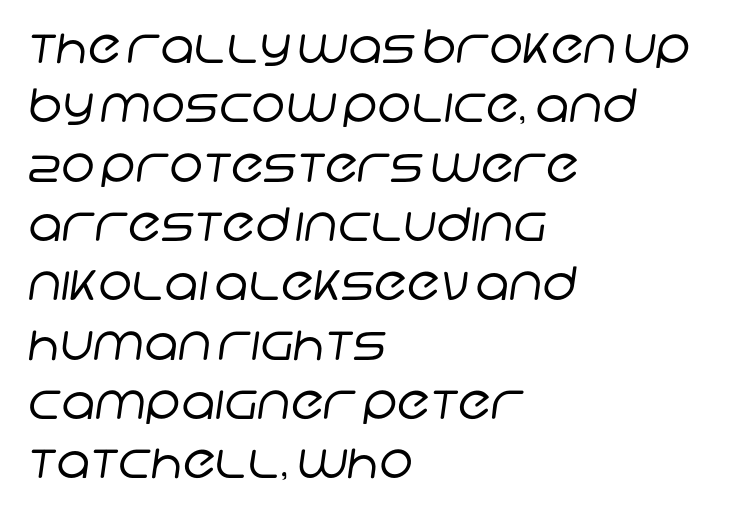
Q: Is the text bold? A: No.
Q: Is the typeface a serif or a sans-serif typeface? A: Sans-serif.
Q: Is the text underlined? A: No.
Q: How is the paragraph aligned? A: Left-aligned.
Q: Is the spacing between letters normal or unusually wide? A: Normal.
Q: Is the spacing between lines tight, normal or loose? A: Normal.
Q: Width (condensed, normal, or wide)? A: Normal.
Q: Stroke contrast? A: Low.
Q: x-height? A: Large.
Q: Monospaced? A: No.
